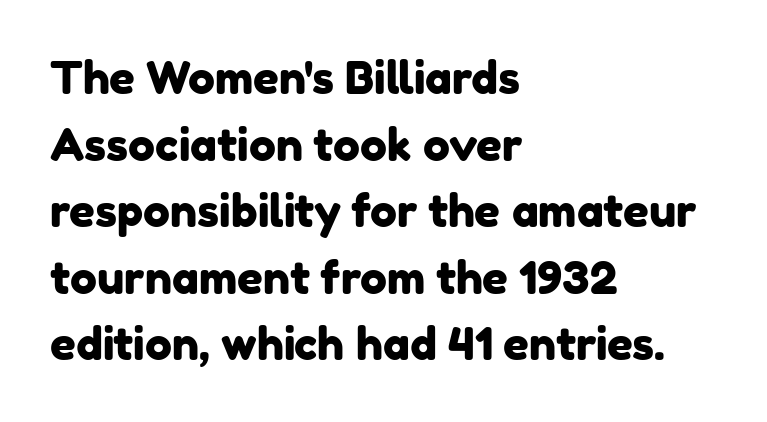
{"serif": "no", "width": "normal", "stroke_contrast": "low", "x_height": "medium", "monospaced": "no", "underline": "no", "align": "left", "line_spacing": "normal", "line_spacing_ratio": 1.48, "letter_spacing": "normal", "letter_spacing_em": 0.0, "glyph_px": 45}
